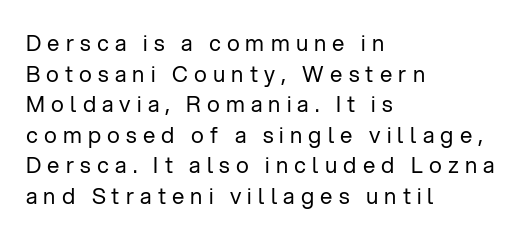
The image shows 22 px text type, upright; set left-aligned, normal line spacing (1.39x), unusually wide letter spacing (+0.28 em), not underlined.
